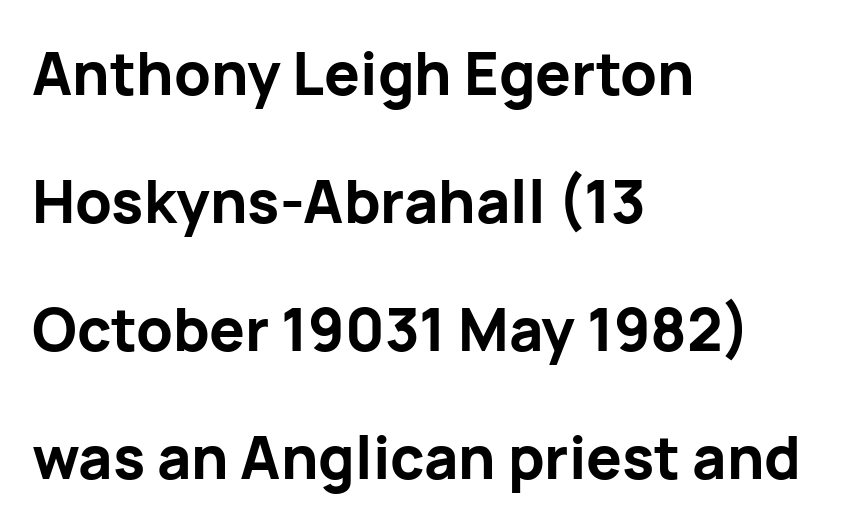
{"serif": "no", "italic": "no", "bold": "yes", "weight": "bold", "width": "normal", "stroke_contrast": "low", "x_height": "medium", "monospaced": "no", "underline": "no", "align": "left", "line_spacing": "loose", "line_spacing_ratio": 2.17, "letter_spacing": "normal", "letter_spacing_em": 0.0, "glyph_px": 59}
